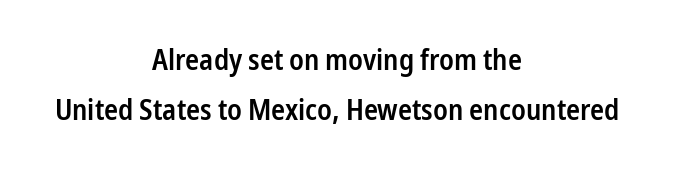
Q: Is the text bold? A: Semi-bold.
Q: Is the text italic (slanted)? A: No, it is upright.
Q: Is the typeface a serif or a sans-serif typeface? A: Sans-serif.
Q: Is the text underlined? A: No.
Q: How is the paragraph aligned? A: Centered.
Q: Is the spacing between letters normal or unusually wide? A: Normal.
Q: Width (condensed, normal, or wide)? A: Condensed.
Q: Stroke contrast? A: Low.
Q: x-height? A: Medium.
Q: Monospaced? A: No.
